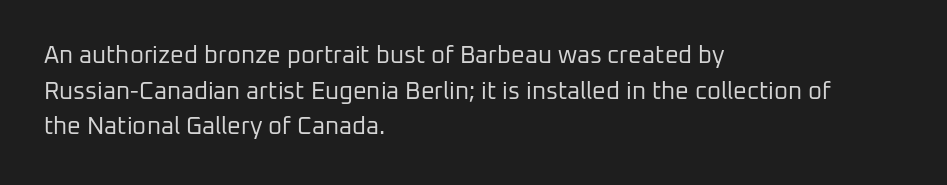
No italicization has been applied; the sample stays upright. Each line starts at the same left margin while the right side varies. Weight: regular or lighter. Compared with typical paragraphs, the rows here are spaced about the same. No extra tracking has been applied to these lines. Any mark beneath the type? The region is blank.
